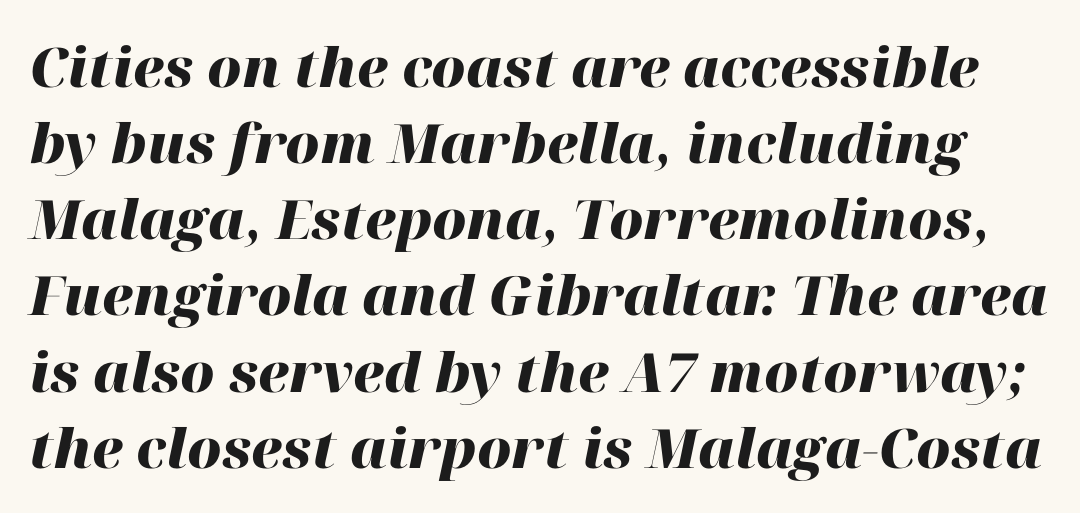
Q: Is the text bold? A: Yes.
Q: Is the text italic (slanted)? A: Yes, it leans right by about 12 degrees.
Q: Is the text underlined? A: No.
Q: Is the spacing between letters normal or unusually wide? A: Normal.
Q: Is the spacing between lines tight, normal or loose? A: Normal.
Q: Width (condensed, normal, or wide)? A: Normal.
Q: Stroke contrast? A: High.
Q: x-height? A: Medium.
Q: Monospaced? A: No.
